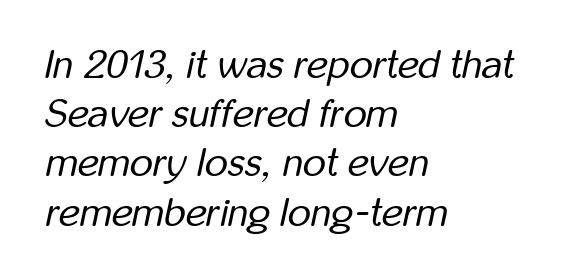
The image shows 40 px regular-weight, condensed type, italic (leaning right); set left-aligned, line spacing 1.23x, normal letter spacing, not underlined; low stroke contrast and a medium x-height.
